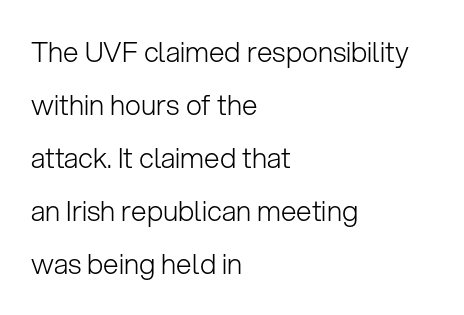
The image shows 28 px light sans-serif type, upright; set left-aligned, line spacing 1.89x, normal letter spacing, not underlined; low stroke contrast and a medium x-height.
